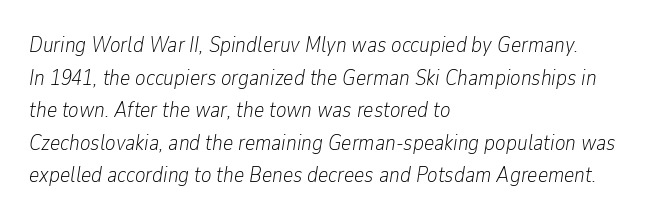
Would a proofreader flag this as italicized? Yes. The gap between lines stays unmarked. Ink coverage per letter is moderate at most. These lines are set flush left with a ragged right edge.
